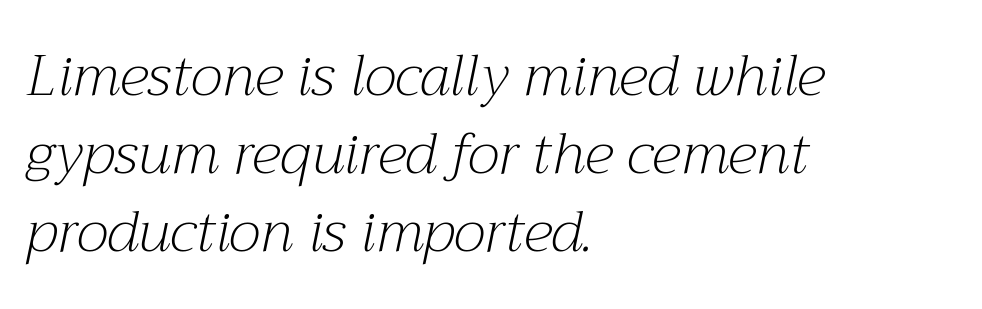
{"serif": "yes", "italic": "yes", "lean": "right", "slant_degrees": 12, "bold": "no", "weight": "light", "width": "normal", "stroke_contrast": "medium", "x_height": "medium", "monospaced": "no", "underline": "no", "align": "left", "line_spacing": "normal", "line_spacing_ratio": 1.37, "letter_spacing": "normal", "letter_spacing_em": 0.0, "glyph_px": 57}
